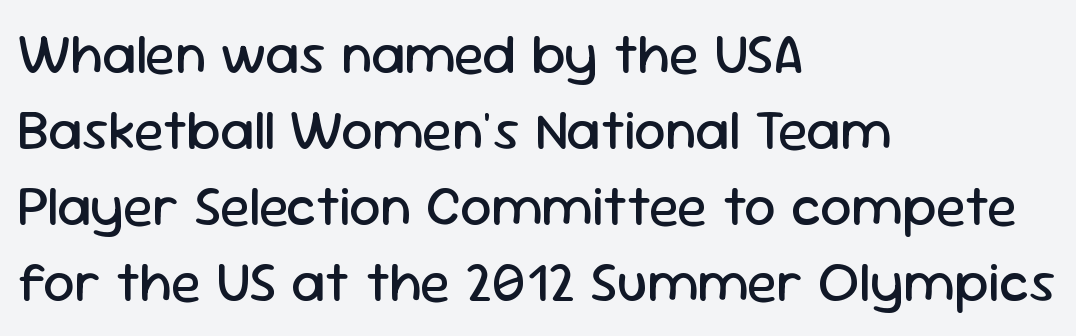
Q: Is the text bold? A: No.
Q: Is the text italic (slanted)? A: No, it is upright.
Q: Is the typeface a serif or a sans-serif typeface? A: Sans-serif.
Q: Is the text underlined? A: No.
Q: How is the paragraph aligned? A: Left-aligned.
Q: Is the spacing between letters normal or unusually wide? A: Normal.
Q: Is the spacing between lines tight, normal or loose? A: Normal.
Q: Width (condensed, normal, or wide)? A: Normal.
Q: Stroke contrast? A: Low.
Q: x-height? A: Medium.
Q: Monospaced? A: No.
